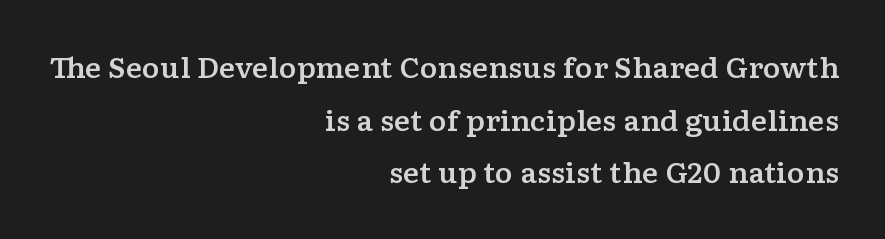
This is the regular roman posture of the typeface. These lines are set flush right with a ragged left edge. Characters follow at the spacing the type designer built in. Compared with typical paragraphs, the rows here are farther apart. A clean baseline with only descenders dipping below it.
